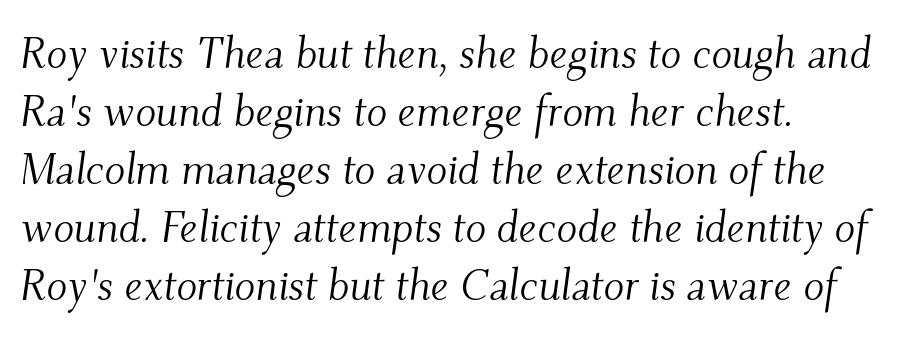
Is there much room between lines? A standard amount, neither cramped nor airy. What stands out about the letter spacing? Nothing — it is the standard amount. Stroke mass is kept to a normal reading level or below. Style check: oblique.
